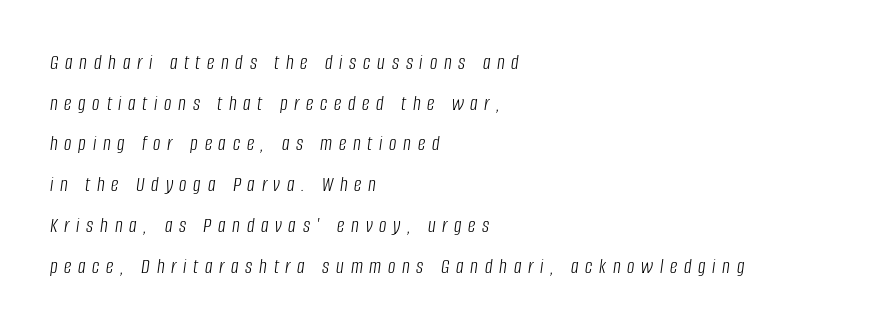
Q: Is the text bold? A: No.
Q: Is the text italic (slanted)? A: Yes, it leans right by about 8 degrees.
Q: Is the text underlined? A: No.
Q: How is the paragraph aligned? A: Left-aligned.
Q: Is the spacing between letters normal or unusually wide? A: Unusually wide.
Q: Is the spacing between lines tight, normal or loose? A: Loose.
